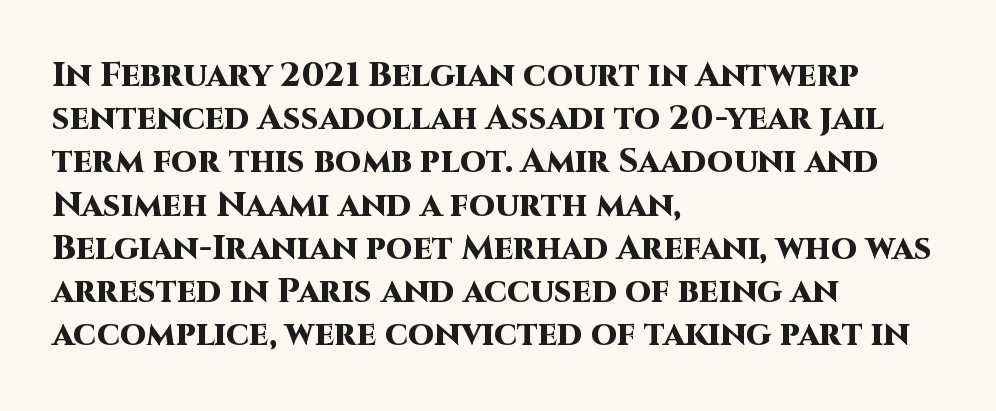
{"serif": "no", "italic": "no", "bold": "yes", "weight": "heavy", "width": "normal", "stroke_contrast": "high", "x_height": "large", "monospaced": "no", "underline": "no", "align": "left", "line_spacing": "normal", "line_spacing_ratio": 1.27, "letter_spacing": "normal", "letter_spacing_em": 0.0, "glyph_px": 34}
